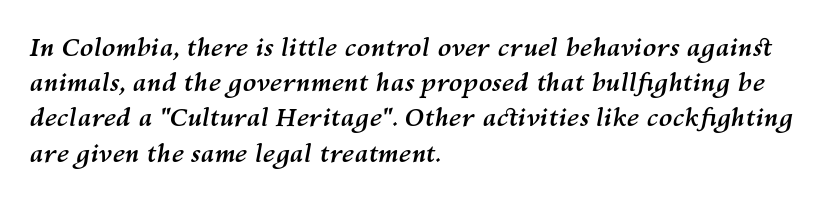
If you drew a ruler down the left edge, every line would touch it. The rows are spaced the way most documents space them. Heavy-handed strokes throughout: this text is bold. These lines keep a tight, regular rhythm from letter to letter. The rendering applies a slant to the glyphs. The foot of each line stays bare and open.
